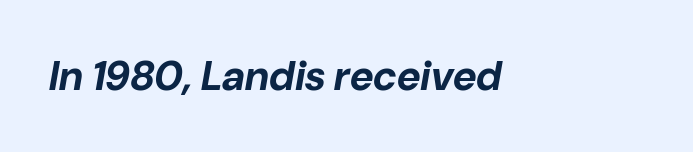
{"italic": "yes", "lean": "right", "slant_degrees": 10, "bold": "yes", "weight": "bold", "width": "normal", "stroke_contrast": "low", "x_height": "medium", "monospaced": "no", "underline": "no", "letter_spacing": "normal", "letter_spacing_em": 0.0, "glyph_px": 41}
